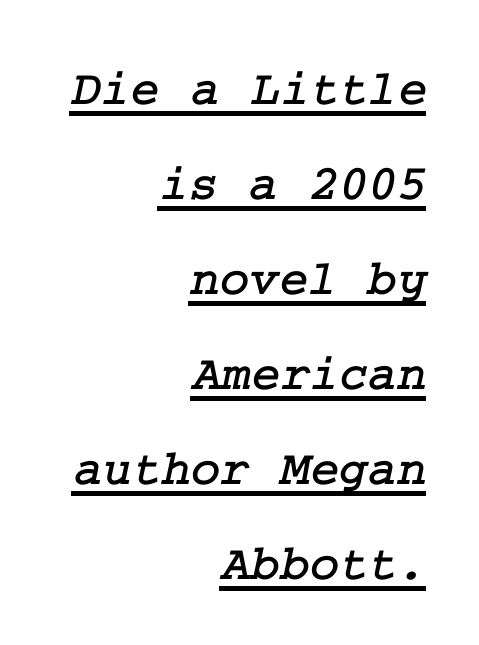
The image shows 50 px serif type; set right-aligned, loose line spacing (1.9x), normal letter spacing, underlined; low stroke contrast and a medium x-height.
